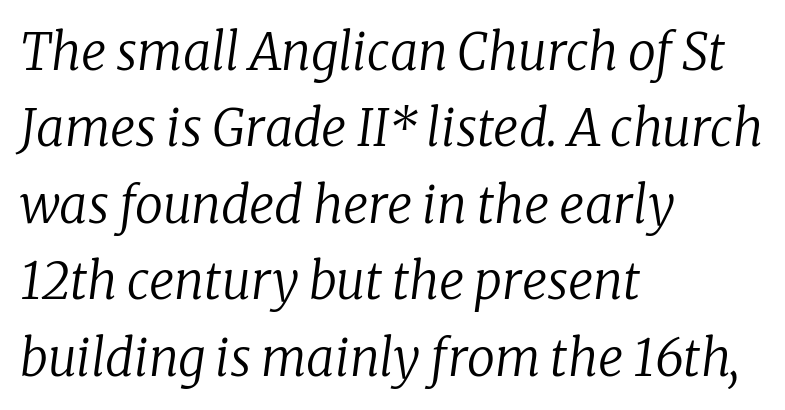
{"serif": "yes", "italic": "yes", "lean": "right", "slant_degrees": 8, "bold": "no", "weight": "regular", "width": "normal", "stroke_contrast": "low", "x_height": "medium", "monospaced": "no", "underline": "no", "align": "left", "line_spacing": "normal", "line_spacing_ratio": 1.53, "letter_spacing": "normal", "letter_spacing_em": 0.0, "glyph_px": 50}
